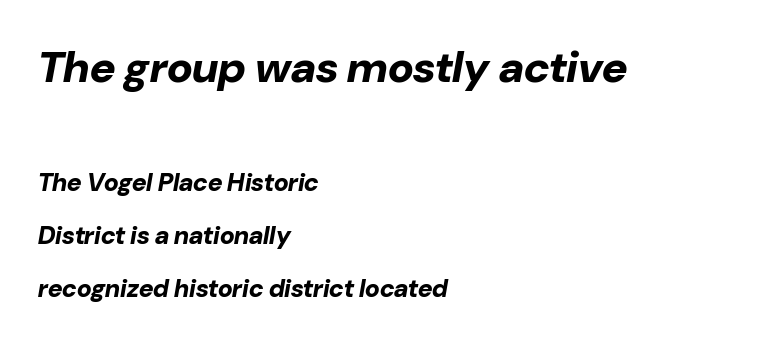
{"italic": "yes", "lean": "right", "slant_degrees": 10, "bold": "yes", "weight": "bold", "width": "normal", "stroke_contrast": "low", "x_height": "medium", "monospaced": "no", "underline": "no", "align": "left", "line_spacing": "loose", "line_spacing_ratio": 2.12, "letter_spacing": "normal", "letter_spacing_em": 0.0, "larger_block": "first", "size_ratio": 1.76, "glyph_px": 44}
